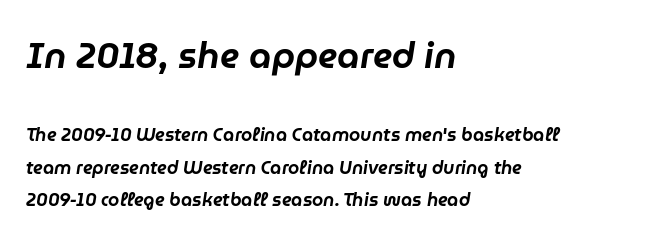
The image shows 36 px text type, italic (leaning right); set left-aligned, line spacing 1.81x, normal letter spacing, not underlined; the first (top) block is 2.0x larger; low stroke contrast and a medium x-height.
